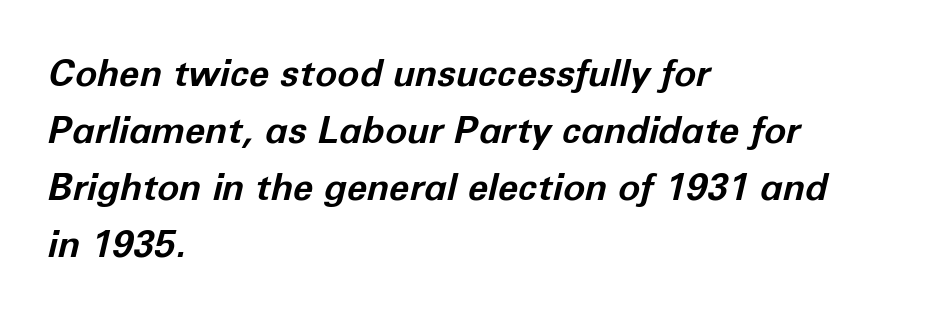
The image shows 37 px bold type, italic (leaning right); set left-aligned, normal line spacing (1.54x), normal letter spacing, not underlined; low stroke contrast and a medium x-height.
